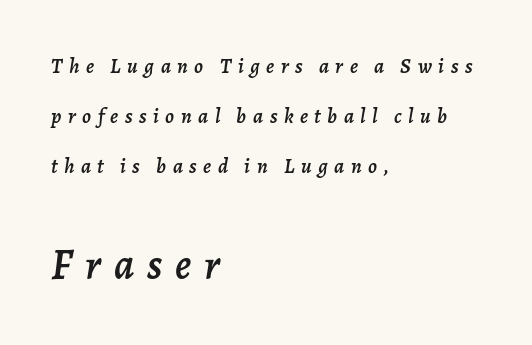
{"italic": "yes", "lean": "right", "slant_degrees": 7, "width": "normal", "stroke_contrast": "low", "x_height": "medium", "monospaced": "no", "underline": "no", "align": "left", "line_spacing": "loose", "line_spacing_ratio": 2.39, "letter_spacing": "wide", "letter_spacing_em": 0.31, "larger_block": "second", "size_ratio": 2.0, "glyph_px": 42}
